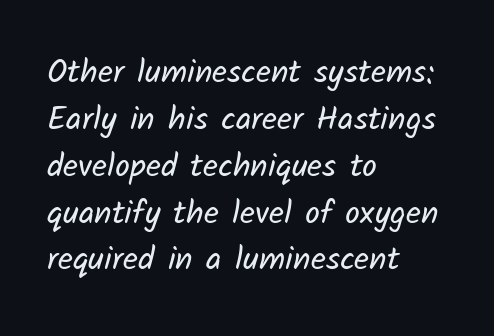
Notice how descenders clear the ascenders below comfortably — that's standard leading. The passage shown is typeset with a sans-serif family. The weight would be labelled regular, book, light, or lighter still. The letters advance in unequal steps, a hallmark of proportional type. A clean baseline with only descenders dipping below it.
